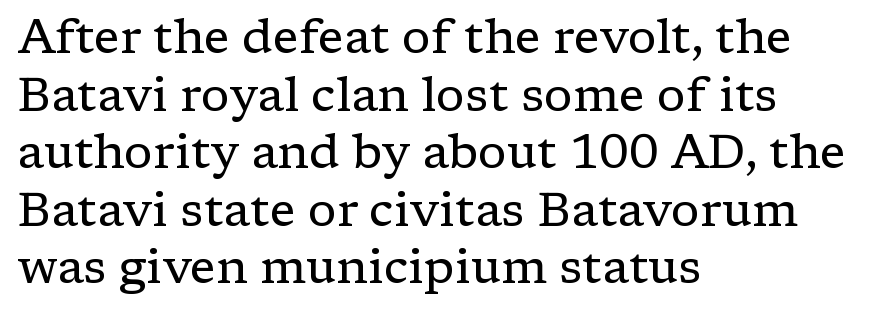
Q: Is the text bold? A: No.
Q: Is the text italic (slanted)? A: No, it is upright.
Q: Is the typeface a serif or a sans-serif typeface? A: Serif.
Q: Is the text underlined? A: No.
Q: How is the paragraph aligned? A: Left-aligned.
Q: Is the spacing between letters normal or unusually wide? A: Normal.
Q: Width (condensed, normal, or wide)? A: Normal.
Q: Stroke contrast? A: Low.
Q: x-height? A: Medium.
Q: Monospaced? A: No.
